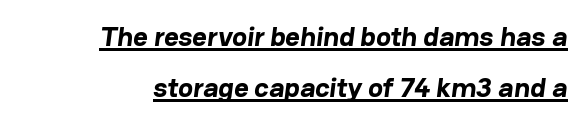
Q: Is the text bold? A: Yes.
Q: Is the typeface a serif or a sans-serif typeface? A: Sans-serif.
Q: Is the text underlined? A: Yes.
Q: Is the spacing between letters normal or unusually wide? A: Normal.
Q: Width (condensed, normal, or wide)? A: Normal.
Q: Stroke contrast? A: Low.
Q: x-height? A: Medium.
Q: Monospaced? A: No.
